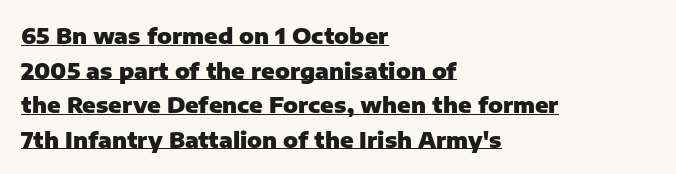
{"italic": "no", "bold": "yes", "underline": "yes", "align": "left", "line_spacing": "normal", "line_spacing_ratio": 1.57, "letter_spacing": "normal", "letter_spacing_em": 0.0, "glyph_px": 22}
